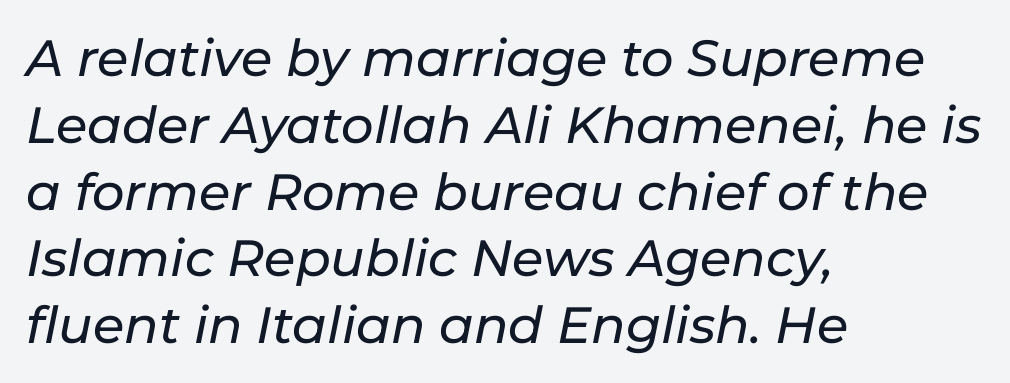
{"italic": "yes", "lean": "right", "slant_degrees": 11, "width": "normal", "stroke_contrast": "low", "x_height": "medium", "monospaced": "no", "underline": "no", "align": "left", "line_spacing": "normal", "line_spacing_ratio": 1.31, "letter_spacing": "normal", "letter_spacing_em": 0.0, "glyph_px": 51}
